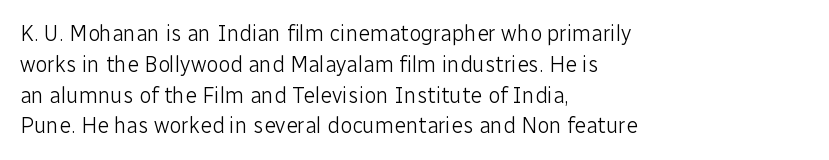
{"italic": "no", "bold": "no", "underline": "no", "align": "left", "line_spacing": "normal", "line_spacing_ratio": 1.4, "letter_spacing": "normal", "letter_spacing_em": 0.0, "glyph_px": 22}
